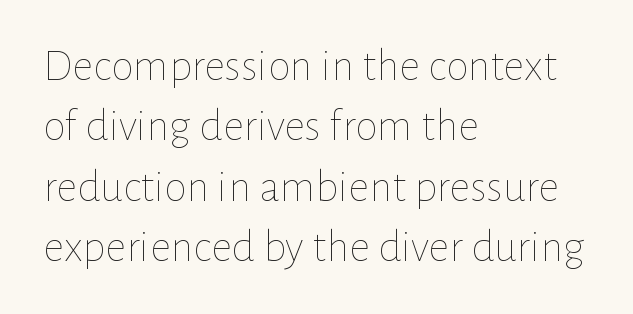
Q: Is the text bold? A: No.
Q: Is the text italic (slanted)? A: No, it is upright.
Q: Is the text underlined? A: No.
Q: How is the paragraph aligned? A: Left-aligned.
Q: Is the spacing between letters normal or unusually wide? A: Normal.
Q: Is the spacing between lines tight, normal or loose? A: Normal.
Q: Width (condensed, normal, or wide)? A: Normal.
Q: Stroke contrast? A: Low.
Q: x-height? A: Medium.
Q: Monospaced? A: No.
